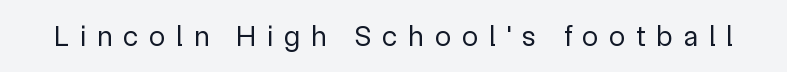
{"serif": "no", "italic": "no", "bold": "no", "weight": "regular", "width": "normal", "x_height": "medium", "monospaced": "no", "underline": "no", "letter_spacing": "wide", "letter_spacing_em": 0.38, "glyph_px": 29}
